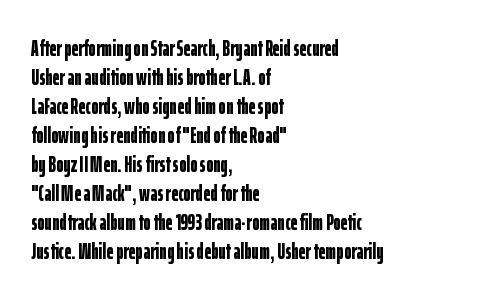
The image shows 22 px bold type, upright; set left-aligned, normal line spacing (1.32x), normal letter spacing, not underlined.
